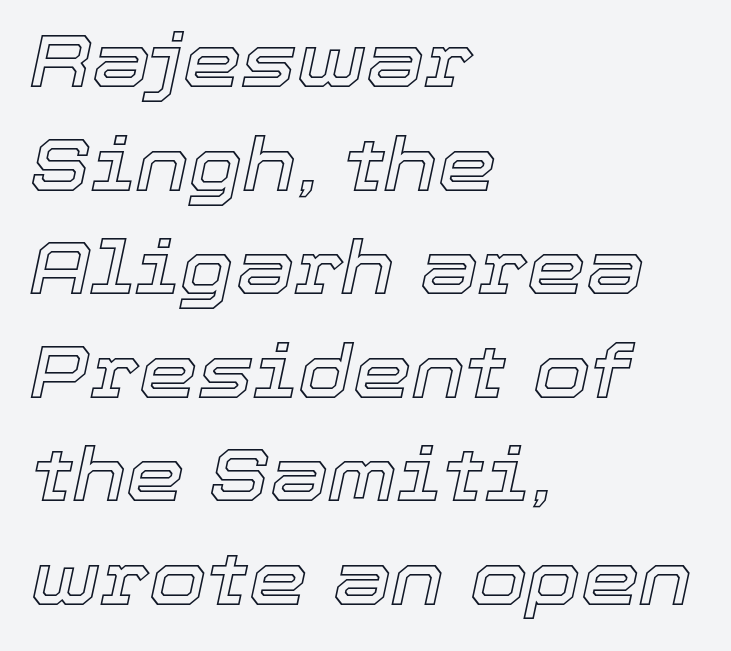
Q: Is the text italic (slanted)? A: Yes, it leans right by about 12 degrees.
Q: Is the text underlined? A: No.
Q: How is the paragraph aligned? A: Left-aligned.
Q: Is the spacing between letters normal or unusually wide? A: Normal.
Q: Is the spacing between lines tight, normal or loose? A: Normal.
Q: Width (condensed, normal, or wide)? A: Normal.
Q: x-height? A: Medium.
Q: Monospaced? A: No.
